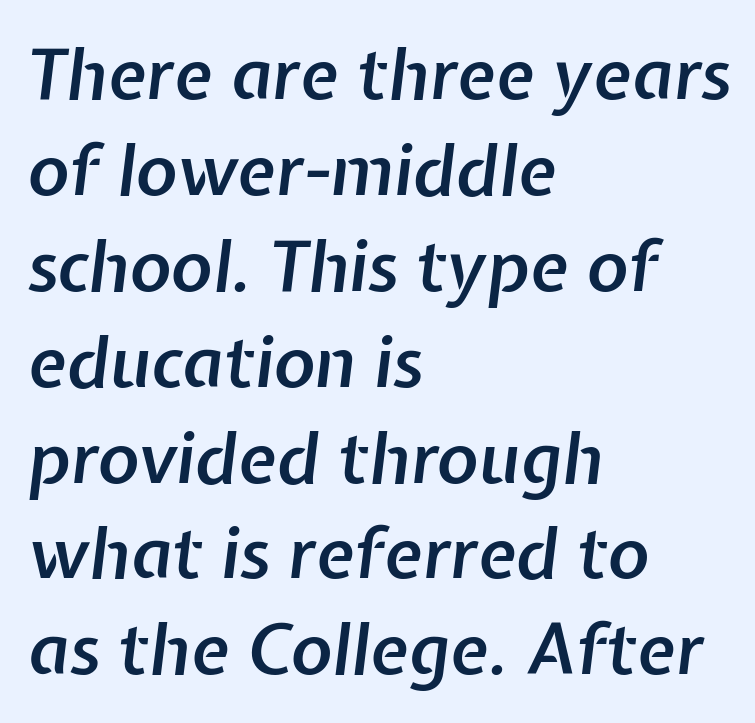
The image shows 70 px semibold type, italic (leaning right); set left-aligned, normal line spacing (1.37x), normal letter spacing, not underlined; low stroke contrast and a medium x-height.
